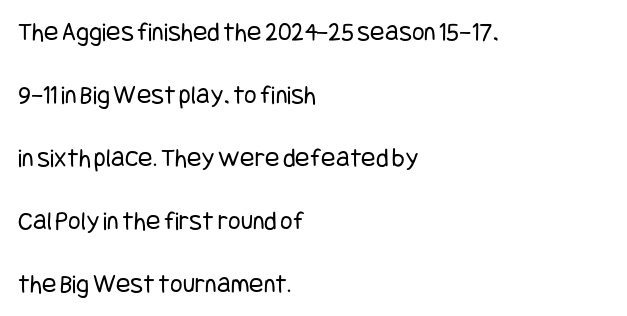
{"italic": "no", "bold": "no", "underline": "no", "align": "left", "line_spacing": "loose", "line_spacing_ratio": 2.33, "letter_spacing": "normal", "letter_spacing_em": 0.0, "glyph_px": 27}
